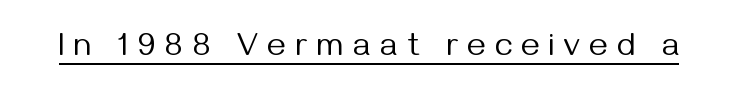
Q: Is the text bold? A: No.
Q: Is the text italic (slanted)? A: No, it is upright.
Q: Is the typeface a serif or a sans-serif typeface? A: Sans-serif.
Q: Is the text underlined? A: Yes.
Q: Is the spacing between letters normal or unusually wide? A: Unusually wide.
Q: Width (condensed, normal, or wide)? A: Normal.
Q: Stroke contrast? A: Medium.
Q: x-height? A: Medium.
Q: Monospaced? A: No.
